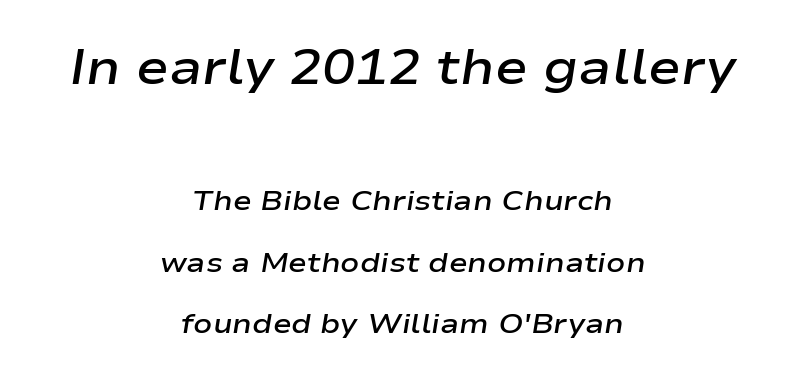
Q: Is the text bold? A: Semi-bold.
Q: Is the text italic (slanted)? A: Yes, it leans right by about 9 degrees.
Q: Is the text underlined? A: No.
Q: How is the paragraph aligned? A: Centered.
Q: Is the spacing between letters normal or unusually wide? A: Normal.
Q: Is the spacing between lines tight, normal or loose? A: Loose.
Q: Which block of text is set in a larger size, the first (top) or the second (bottom)? A: The first (top) one.
Q: Width (condensed, normal, or wide)? A: Wide.
Q: Stroke contrast? A: Low.
Q: x-height? A: Medium.
Q: Monospaced? A: No.
